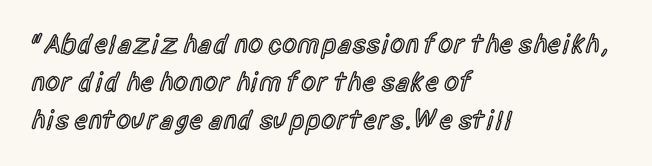
Short note: letters normally spaced. In terms of weight, the rendering is demibold, just under bold. Students, observe: this is what conventionally led text looks like. Each line starts at the same left margin while the right side varies. Check the space under the baseline: it is left empty.
